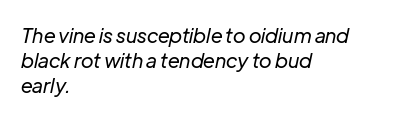
{"italic": "yes", "lean": "right", "slant_degrees": 12, "bold": "no", "underline": "no", "align": "left", "line_spacing": "normal", "line_spacing_ratio": 1.25, "letter_spacing": "normal", "letter_spacing_em": 0.0, "glyph_px": 20}
